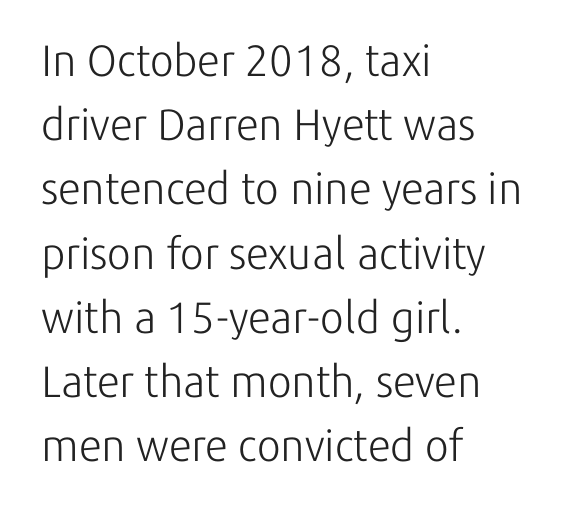
The image shows 44 px light sans-serif type, upright; set left-aligned, normal line spacing (1.46x), normal letter spacing, not underlined; low stroke contrast and a medium x-height.
